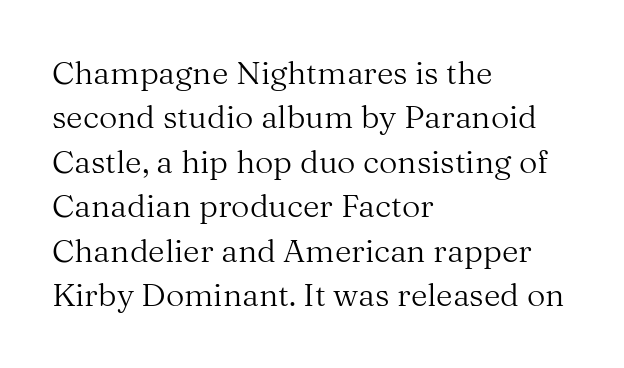
Q: Is the text bold? A: No.
Q: Is the text italic (slanted)? A: No, it is upright.
Q: Is the typeface a serif or a sans-serif typeface? A: Serif.
Q: Is the text underlined? A: No.
Q: How is the paragraph aligned? A: Left-aligned.
Q: Is the spacing between letters normal or unusually wide? A: Normal.
Q: Is the spacing between lines tight, normal or loose? A: Normal.
Q: Width (condensed, normal, or wide)? A: Normal.
Q: Stroke contrast? A: Medium.
Q: x-height? A: Medium.
Q: Monospaced? A: No.
